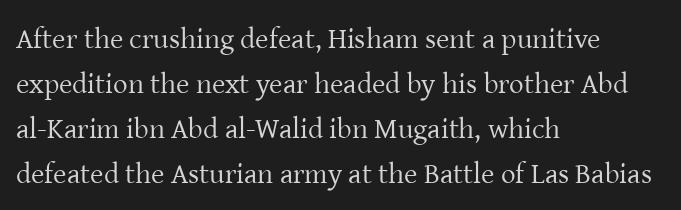
{"serif": "yes", "italic": "no", "bold": "no", "weight": "regular", "width": "normal", "stroke_contrast": "low", "x_height": "medium", "monospaced": "no", "underline": "no", "align": "left", "line_spacing": "normal", "line_spacing_ratio": 1.55, "letter_spacing": "normal", "letter_spacing_em": 0.0, "glyph_px": 29}
